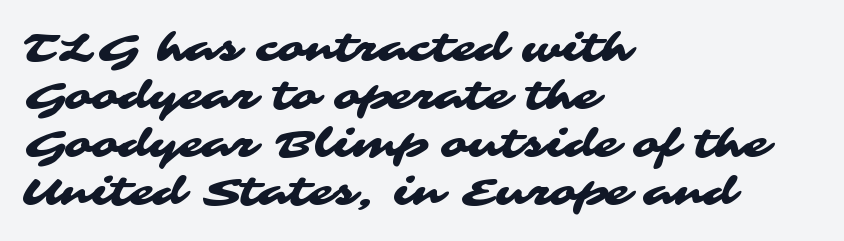
{"serif": "no", "width": "wide", "stroke_contrast": "medium", "x_height": "medium", "monospaced": "no", "underline": "no", "align": "left", "line_spacing_ratio": 1.2, "letter_spacing": "normal", "letter_spacing_em": 0.0, "glyph_px": 40}
